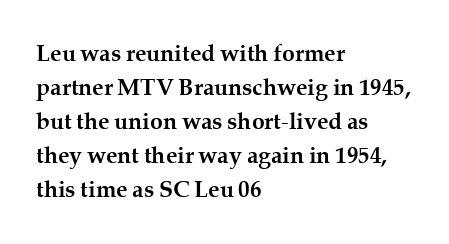
{"italic": "no", "bold": "yes", "underline": "no", "align": "left", "line_spacing": "normal", "line_spacing_ratio": 1.48, "letter_spacing": "normal", "letter_spacing_em": 0.0, "glyph_px": 23}
